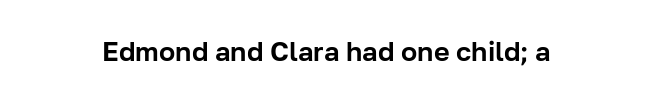
{"italic": "no", "underline": "no", "letter_spacing": "normal", "letter_spacing_em": 0.0, "glyph_px": 27}
